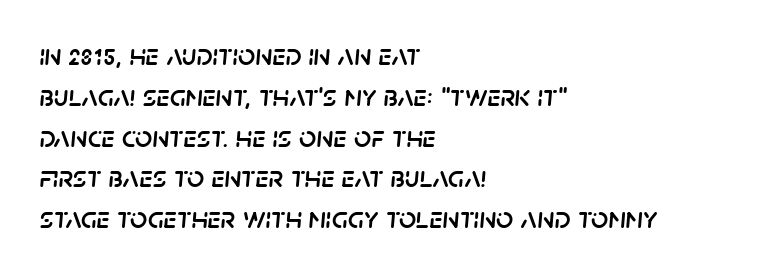
All the whitespace from short lines collects on the right. The face used here has a pronounced slope to its letters. In terms of letterspacing, this is plain default setting. The lines sit at an ordinary, default distance from one another.
